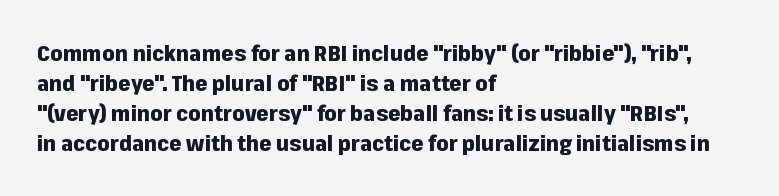
The image shows 22 px bold type, upright; set left-aligned, normal line spacing (1.37x), normal letter spacing, not underlined.
